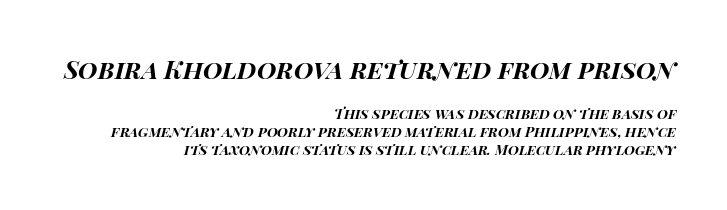
Q: Is the text bold? A: Yes.
Q: Is the text italic (slanted)? A: Yes, it leans right by about 15 degrees.
Q: Is the text underlined? A: No.
Q: How is the paragraph aligned? A: Right-aligned.
Q: Is the spacing between letters normal or unusually wide? A: Normal.
Q: Is the spacing between lines tight, normal or loose? A: Normal.
Q: Which block of text is set in a larger size, the first (top) or the second (bottom)? A: The first (top) one.
